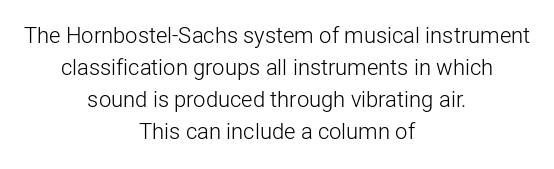
The image shows 22 px text type, upright; set centered, normal line spacing (1.46x), normal letter spacing, not underlined.
